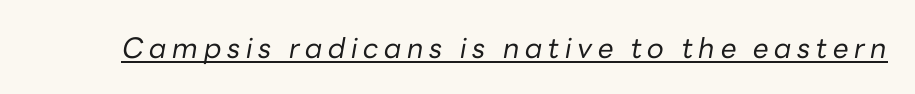
Is the stroke heavy? The answer is a plain regular-or-lighter. The rendering inserts visible extra space after every character. The passage shown leans; its letterforms are oblique. Here the designer chose a conventional face with non-uniform glyph widths.
